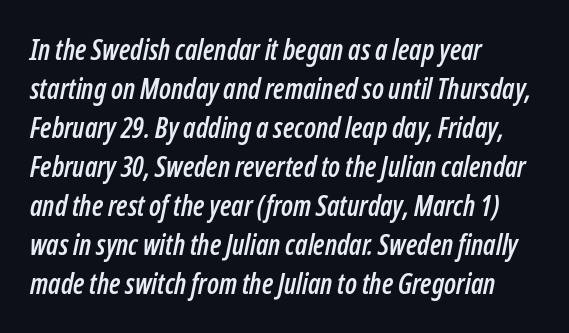
{"italic": "yes", "lean": "right", "slant_degrees": 12, "width": "condensed", "stroke_contrast": "low", "x_height": "medium", "monospaced": "no", "underline": "no", "align": "left", "line_spacing": "normal", "line_spacing_ratio": 1.39, "letter_spacing": "normal", "letter_spacing_em": 0.0, "glyph_px": 28}
